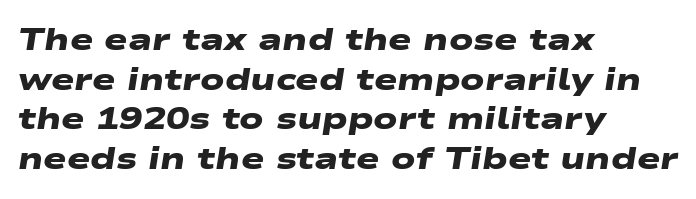
Q: Is the text bold? A: Yes.
Q: Is the typeface a serif or a sans-serif typeface? A: Sans-serif.
Q: Is the text underlined? A: No.
Q: How is the paragraph aligned? A: Left-aligned.
Q: Is the spacing between letters normal or unusually wide? A: Normal.
Q: Is the spacing between lines tight, normal or loose? A: Normal.
Q: Width (condensed, normal, or wide)? A: Wide.
Q: Stroke contrast? A: Low.
Q: x-height? A: Medium.
Q: Monospaced? A: No.
